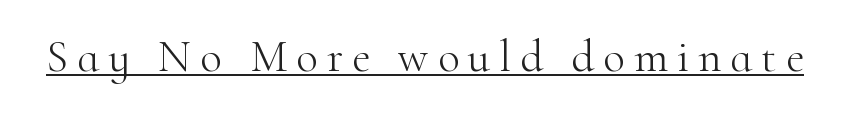
{"serif": "yes", "italic": "no", "bold": "no", "weight": "light", "width": "normal", "stroke_contrast": "high", "x_height": "small", "monospaced": "no", "underline": "yes", "letter_spacing": "wide", "letter_spacing_em": 0.2, "glyph_px": 45}
